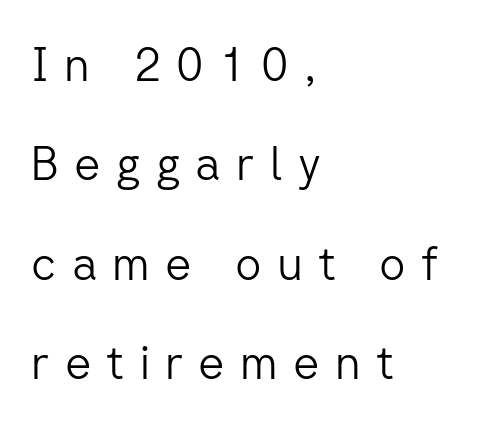
{"serif": "no", "italic": "no", "bold": "no", "weight": "light", "width": "normal", "stroke_contrast": "low", "x_height": "medium", "monospaced": "no", "underline": "no", "align": "left", "line_spacing": "loose", "line_spacing_ratio": 2.16, "letter_spacing": "wide", "letter_spacing_em": 0.33, "glyph_px": 46}
